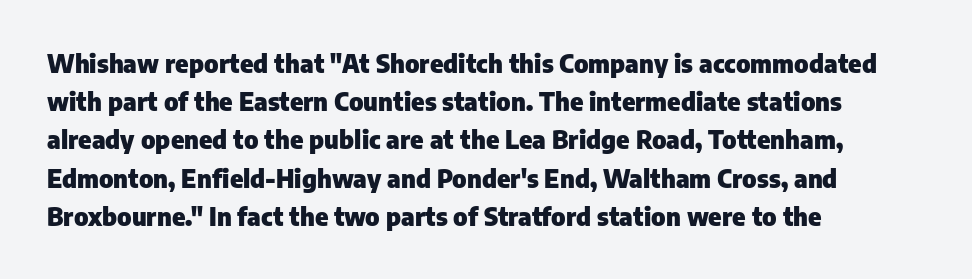
The image shows 25 px bold type, upright; set left-aligned, normal line spacing (1.53x), normal letter spacing, not underlined.
